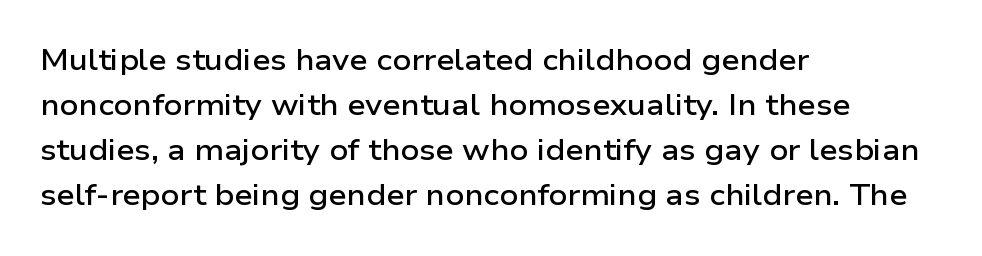
{"serif": "no", "italic": "no", "bold": "semi", "weight": "semibold", "width": "wide", "stroke_contrast": "low", "x_height": "medium", "monospaced": "no", "underline": "no", "align": "left", "line_spacing": "normal", "line_spacing_ratio": 1.55, "letter_spacing": "normal", "letter_spacing_em": 0.0, "glyph_px": 29}
